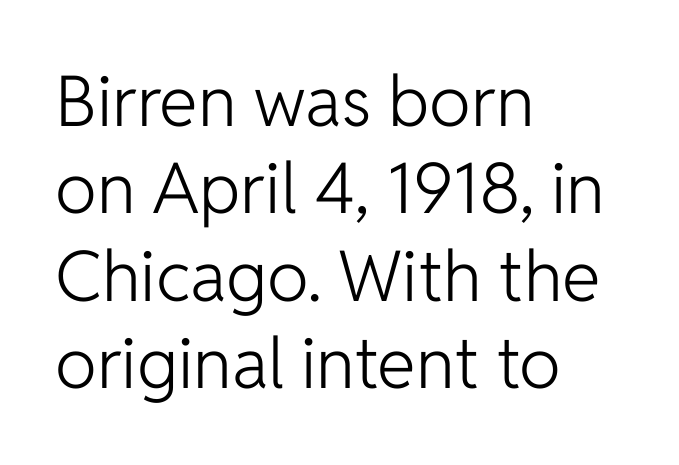
This sample is left-justified, so line endings fall wherever the words run out. In terms of leading, this rendering sits right in the middle. Here the designer chose a conventional face with non-uniform glyph widths. The designer went with a sans here, leaving each stem footless. There is no visible air inserted between adjacent glyphs.
